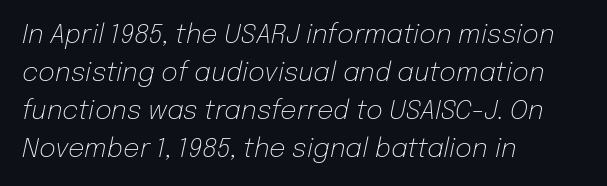
{"italic": "yes", "lean": "right", "slant_degrees": 12, "bold": "no", "underline": "no", "align": "left", "line_spacing": "normal", "line_spacing_ratio": 1.46, "letter_spacing": "normal", "letter_spacing_em": 0.0, "glyph_px": 26}
